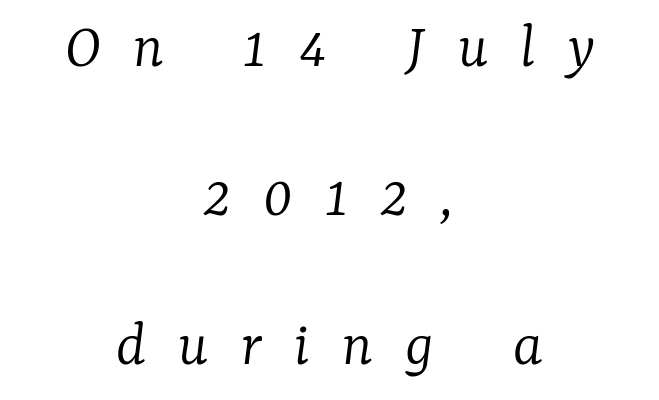
Q: Is the text bold? A: No.
Q: Is the text italic (slanted)? A: Yes, it leans right by about 7 degrees.
Q: Is the typeface a serif or a sans-serif typeface? A: Serif.
Q: Is the text underlined? A: No.
Q: How is the paragraph aligned? A: Centered.
Q: Is the spacing between letters normal or unusually wide? A: Unusually wide.
Q: Is the spacing between lines tight, normal or loose? A: Loose.
Q: Width (condensed, normal, or wide)? A: Normal.
Q: Stroke contrast? A: Low.
Q: x-height? A: Medium.
Q: Monospaced? A: No.
